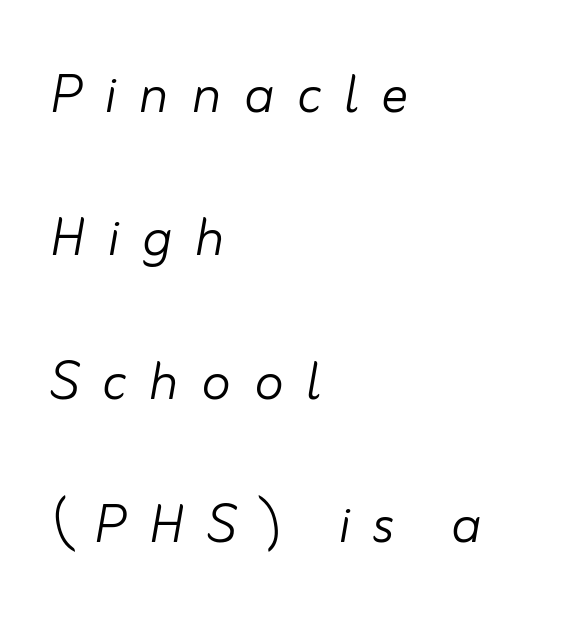
Is the block centered? No — it sits flush against the left margin. Tracking here is generous; glyphs stand well apart from one another. What's the leading like? Stretched, with rows far apart. Character widths vary here, with narrow letters taking less room than wide ones. Italic: yes, the glyphs are oblique. Nothing heavy about these letters — not bold at all.
